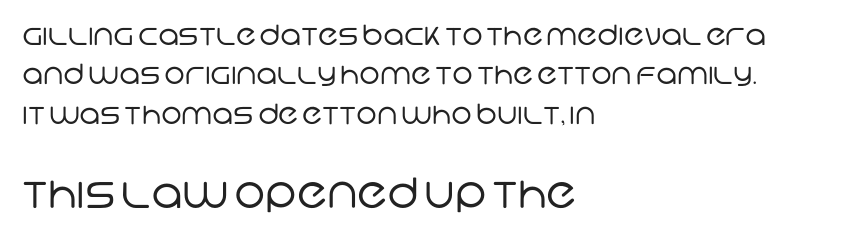
Q: Is the text bold? A: No.
Q: Is the typeface a serif or a sans-serif typeface? A: Sans-serif.
Q: Is the text underlined? A: No.
Q: How is the paragraph aligned? A: Left-aligned.
Q: Is the spacing between letters normal or unusually wide? A: Normal.
Q: Is the spacing between lines tight, normal or loose? A: Normal.
Q: Which block of text is set in a larger size, the first (top) or the second (bottom)? A: The second (bottom) one.
Q: Width (condensed, normal, or wide)? A: Normal.
Q: Stroke contrast? A: Low.
Q: x-height? A: Large.
Q: Monospaced? A: No.
